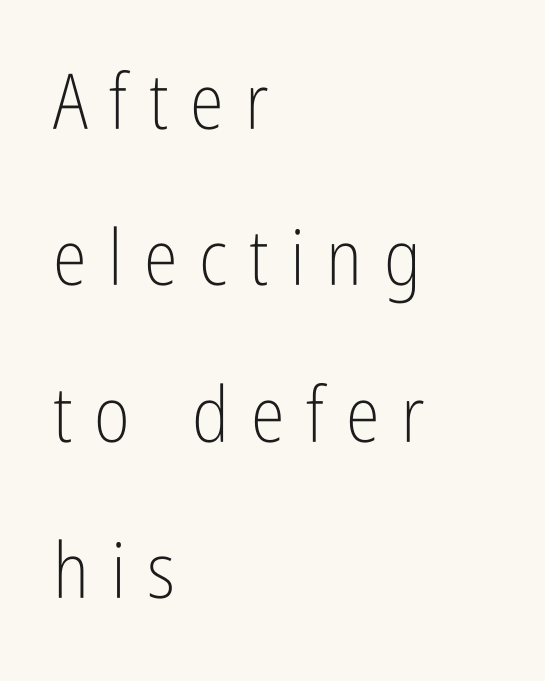
Q: Is the text bold? A: No.
Q: Is the text italic (slanted)? A: No, it is upright.
Q: Is the typeface a serif or a sans-serif typeface? A: Sans-serif.
Q: Is the text underlined? A: No.
Q: How is the paragraph aligned? A: Left-aligned.
Q: Is the spacing between letters normal or unusually wide? A: Unusually wide.
Q: Is the spacing between lines tight, normal or loose? A: Loose.
Q: Width (condensed, normal, or wide)? A: Condensed.
Q: Stroke contrast? A: Low.
Q: x-height? A: Medium.
Q: Monospaced? A: No.
